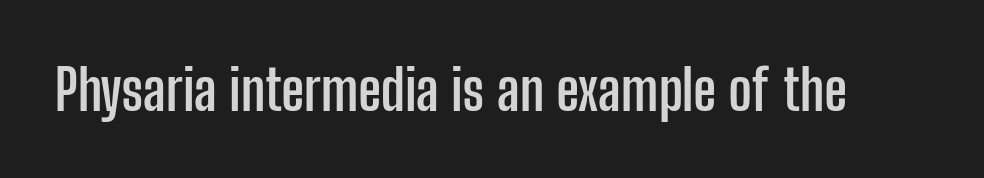
Students, note that the glyphs here touch the page at normal intervals. Decoration check: the copy has no underline. Every character sits straight up, as roman type does. Spacing verdict: proportional, widths tailored to each character. Pretty heavy lettering here — definitely bold. The letters carry no serifs — their stems end cleanly without finishing strokes.
